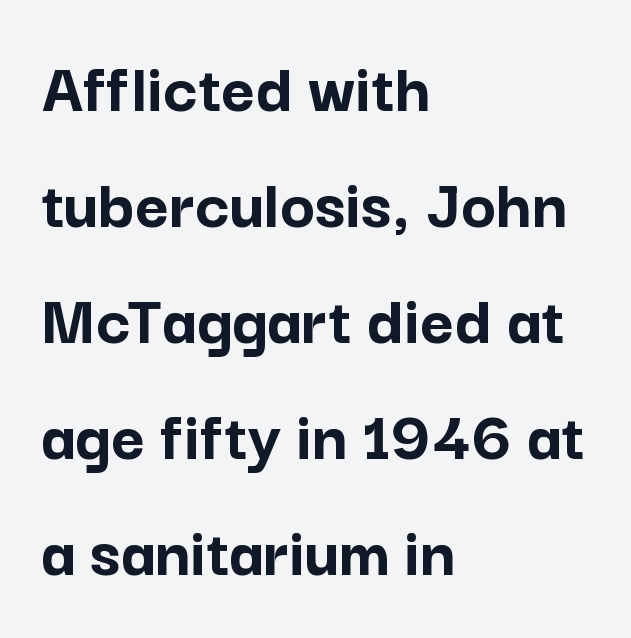
{"serif": "no", "italic": "no", "bold": "yes", "weight": "semibold", "width": "normal", "stroke_contrast": "low", "x_height": "medium", "monospaced": "no", "underline": "no", "align": "left", "line_spacing": "normal", "line_spacing_ratio": 1.59, "letter_spacing": "normal", "letter_spacing_em": 0.0, "glyph_px": 73}
